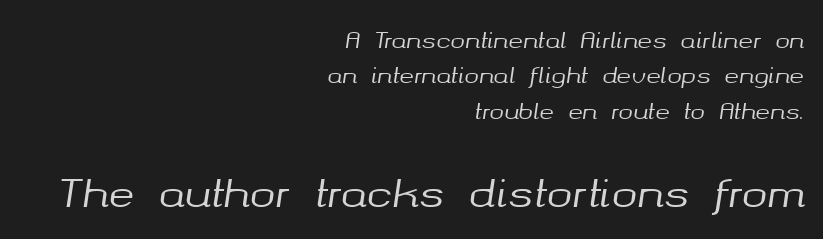
The image shows 39 px text type, italic (leaning right); set right-aligned, normal line spacing (1.61x), normal letter spacing, not underlined; the second (bottom) block is 1.77x larger; medium stroke contrast and a medium x-height.
